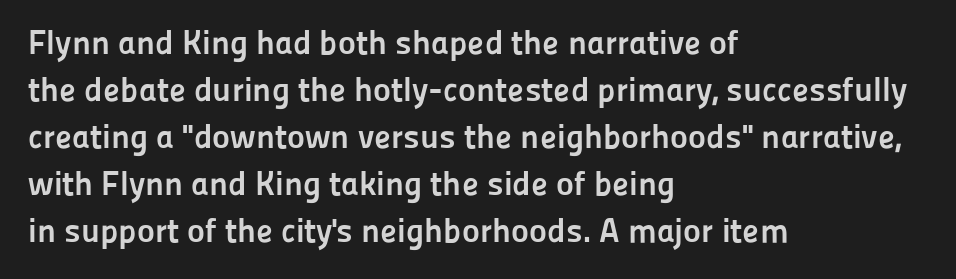
The image shows 34 px semibold sans-serif type, upright; set left-aligned, normal line spacing (1.38x), normal letter spacing, not underlined; low stroke contrast and a medium x-height.
